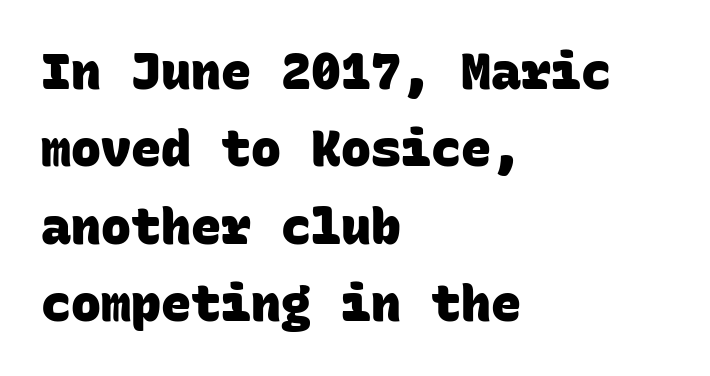
{"serif": "no", "bold": "yes", "weight": "heavy", "width": "normal", "stroke_contrast": "low", "x_height": "large", "monospaced": "yes", "underline": "no", "align": "left", "line_spacing": "normal", "line_spacing_ratio": 1.55, "letter_spacing": "normal", "letter_spacing_em": 0.0, "glyph_px": 50}
